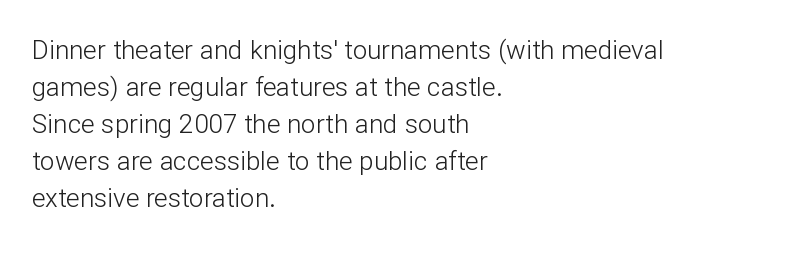
{"italic": "no", "bold": "no", "underline": "no", "align": "left", "line_spacing": "normal", "line_spacing_ratio": 1.42, "letter_spacing": "normal", "letter_spacing_em": 0.0, "glyph_px": 26}
